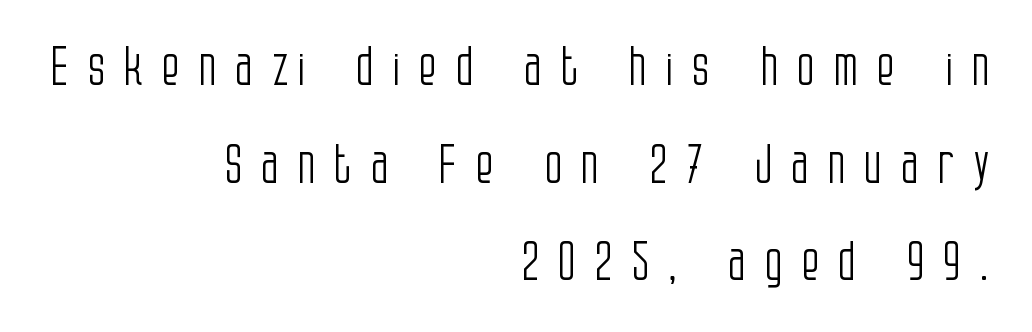
The image shows 53 px light, condensed sans-serif type, upright; set right-aligned, line spacing 1.84x, unusually wide letter spacing (+0.35 em), not underlined; low stroke contrast and a large x-height.
